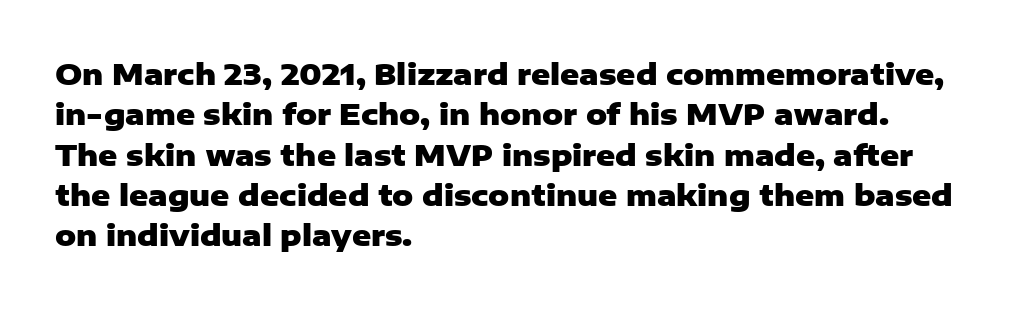
Q: Is the text bold? A: Yes.
Q: Is the text italic (slanted)? A: No, it is upright.
Q: Is the typeface a serif or a sans-serif typeface? A: Sans-serif.
Q: Is the text underlined? A: No.
Q: How is the paragraph aligned? A: Left-aligned.
Q: Is the spacing between letters normal or unusually wide? A: Normal.
Q: Is the spacing between lines tight, normal or loose? A: Normal.
Q: Width (condensed, normal, or wide)? A: Normal.
Q: Stroke contrast? A: Low.
Q: x-height? A: Medium.
Q: Monospaced? A: No.
